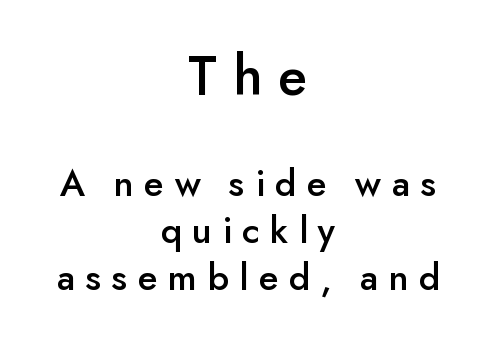
{"serif": "no", "italic": "no", "width": "normal", "stroke_contrast": "low", "x_height": "small", "monospaced": "no", "underline": "no", "align": "center", "line_spacing_ratio": 1.2, "letter_spacing": "wide", "letter_spacing_em": 0.27, "larger_block": "first", "size_ratio": 1.49, "glyph_px": 58}
